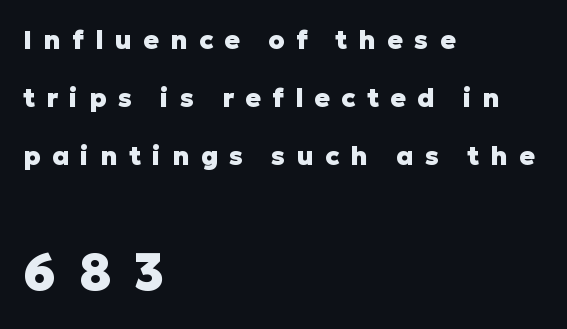
The image shows 52 px heavy sans-serif type, upright; set left-aligned, loose line spacing (2.24x), unusually wide letter spacing (+0.43 em), not underlined; the second (bottom) block is 2.0x larger; low stroke contrast and a medium x-height.
